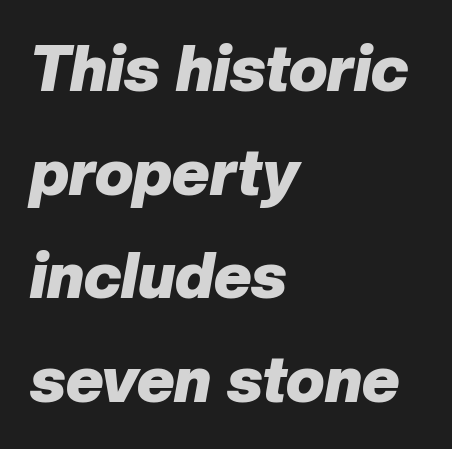
These lines stack with their left ends in a neat column. Rule under the text: the space is simply empty. Heavy-handed strokes throughout: this text is bold. Glyph-to-glyph distance matches everyday printed text.
